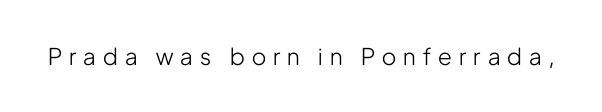
A typesetter would call this heavily tracked-out type. Bold? No — there's no thickening of the strokes. Every stem runs plumb, perpendicular to the baseline. The words here are not underlined.
